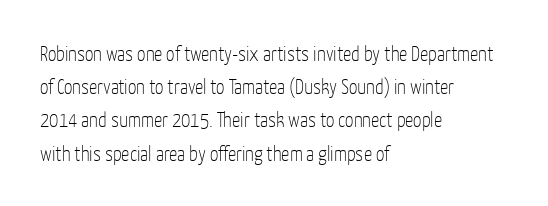
Q: Is the text bold? A: No.
Q: Is the text italic (slanted)? A: No, it is upright.
Q: Is the text underlined? A: No.
Q: How is the paragraph aligned? A: Left-aligned.
Q: Is the spacing between letters normal or unusually wide? A: Normal.
Q: Is the spacing between lines tight, normal or loose? A: Normal.
